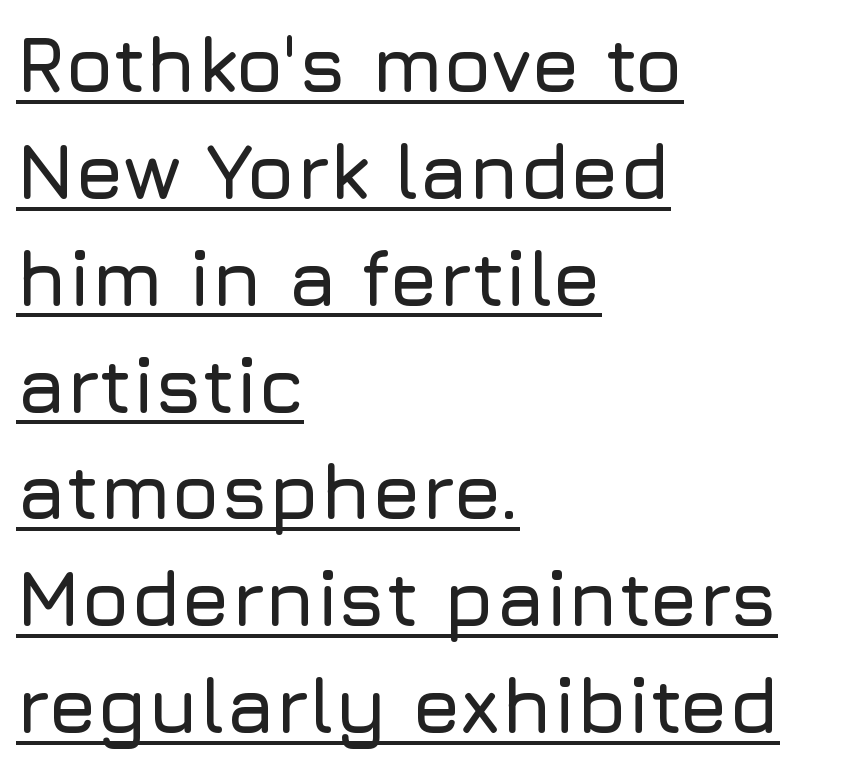
The image shows 78 px sans-serif type, upright; set left-aligned, normal line spacing (1.37x), normal letter spacing, underlined; low stroke contrast and a medium x-height.
